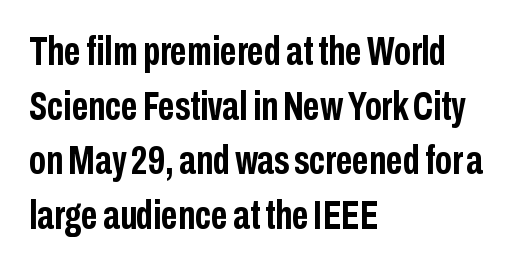
The image shows 41 px semibold, condensed sans-serif type, upright; set left-aligned, normal line spacing (1.33x), normal letter spacing, not underlined; low stroke contrast and a medium x-height.
